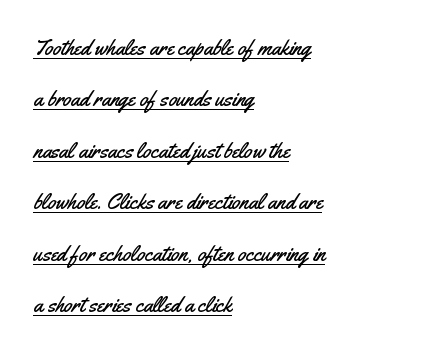
Each line of the rendering has a horizontal stroke beneath the glyphs. The letterforms sit shoulder to shoulder at normal distance. The passage shown stacks its lines with a broad gap.
